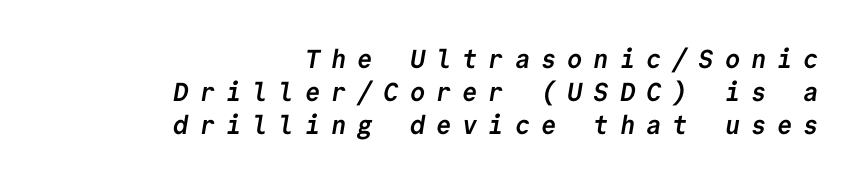
{"bold": "yes", "underline": "no", "align": "right", "line_spacing": "normal", "line_spacing_ratio": 1.26, "letter_spacing": "wide", "letter_spacing_em": 0.41, "glyph_px": 26}
